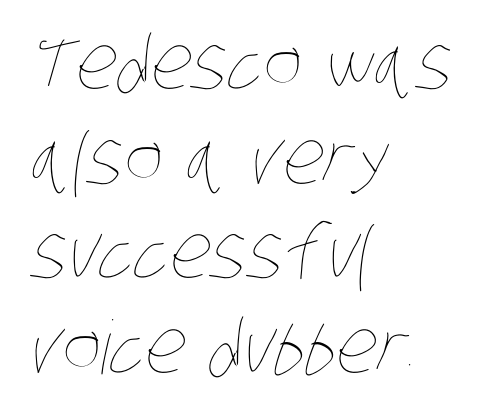
{"bold": "no", "weight": "thin", "width": "condensed", "stroke_contrast": "low", "x_height": "large", "monospaced": "no", "underline": "no", "align": "left", "line_spacing": "normal", "line_spacing_ratio": 1.28, "letter_spacing": "normal", "letter_spacing_em": 0.0, "glyph_px": 74}
